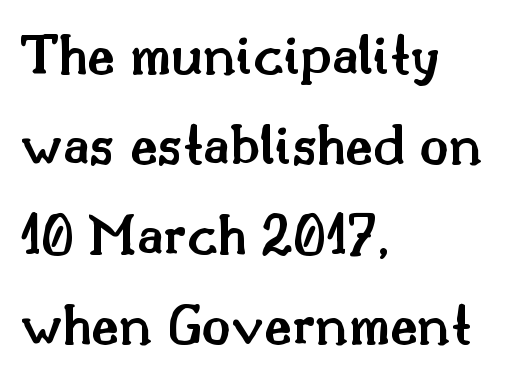
{"serif": "yes", "italic": "no", "bold": "semi", "weight": "semibold", "width": "normal", "stroke_contrast": "medium", "x_height": "small", "monospaced": "no", "underline": "no", "align": "left", "line_spacing": "normal", "line_spacing_ratio": 1.5, "letter_spacing": "normal", "letter_spacing_em": 0.0, "glyph_px": 60}
